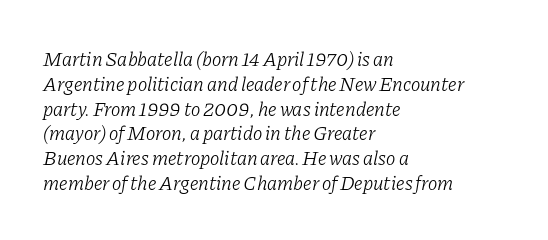
The image shows 20 px text type, italic (leaning right); set left-aligned, line spacing 1.24x, normal letter spacing, not underlined.
